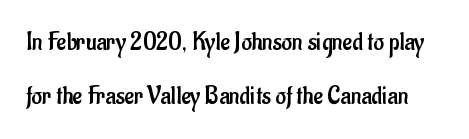
The image shows 26 px text type, upright; set loose line spacing (2.06x), normal letter spacing, not underlined.
